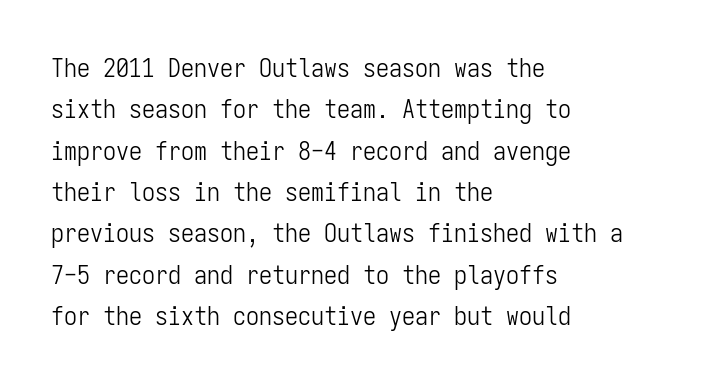
{"italic": "no", "bold": "no", "underline": "no", "align": "left", "line_spacing": "normal", "line_spacing_ratio": 1.59, "letter_spacing": "normal", "letter_spacing_em": 0.0, "glyph_px": 26}
